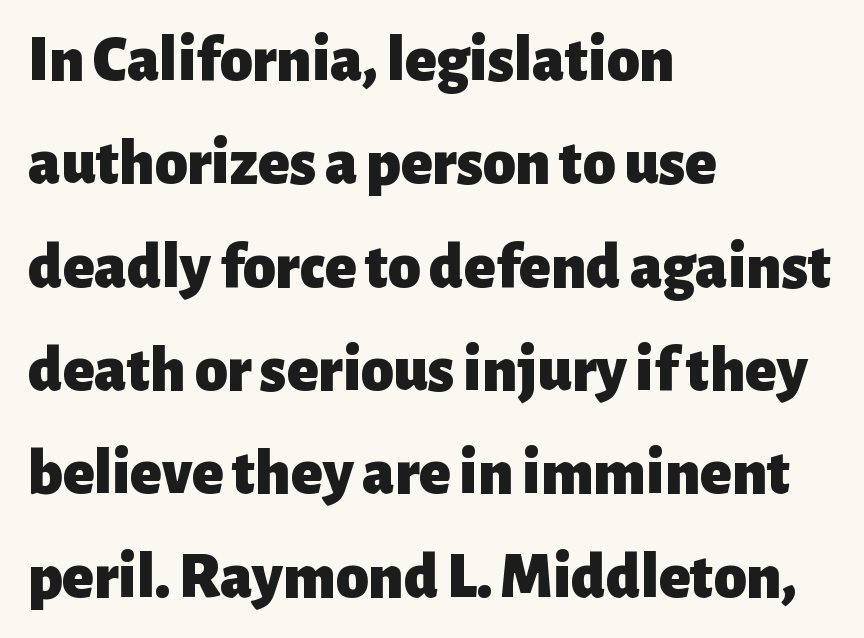
{"serif": "no", "italic": "no", "bold": "yes", "weight": "heavy", "width": "normal", "stroke_contrast": "low", "x_height": "medium", "monospaced": "no", "underline": "no", "align": "left", "line_spacing": "normal", "line_spacing_ratio": 1.59, "letter_spacing": "normal", "letter_spacing_em": 0.0, "glyph_px": 65}
